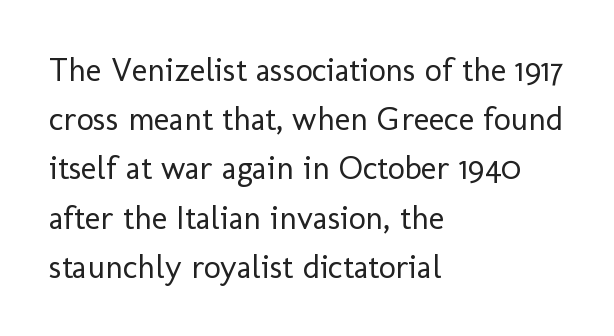
The weight tops out at a normal text grade. The rendering anchors every line to the left-hand side. Any mark beneath the type? The region is blank. Every character sits straight up, as roman type does.
